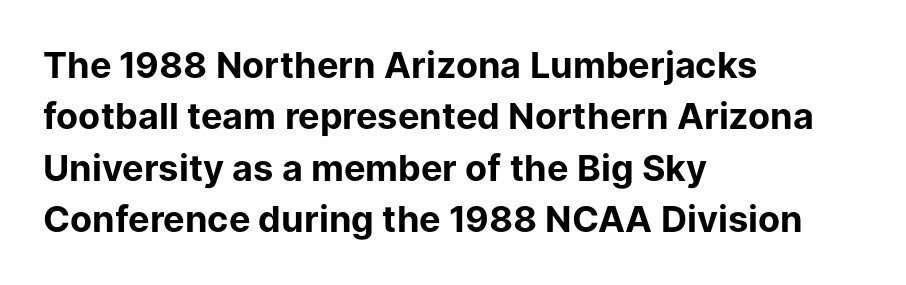
{"serif": "no", "italic": "no", "bold": "yes", "weight": "bold", "width": "normal", "stroke_contrast": "low", "x_height": "medium", "monospaced": "no", "underline": "no", "align": "left", "line_spacing": "normal", "line_spacing_ratio": 1.43, "letter_spacing": "normal", "letter_spacing_em": 0.0, "glyph_px": 36}
